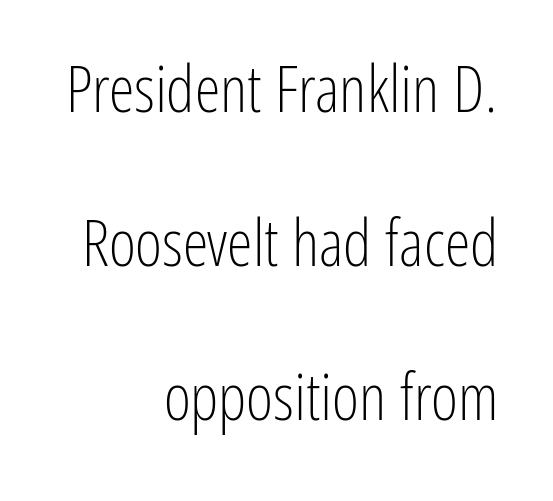
Q: Is the text bold? A: No.
Q: Is the text italic (slanted)? A: No, it is upright.
Q: Is the typeface a serif or a sans-serif typeface? A: Sans-serif.
Q: Is the text underlined? A: No.
Q: How is the paragraph aligned? A: Right-aligned.
Q: Is the spacing between letters normal or unusually wide? A: Normal.
Q: Is the spacing between lines tight, normal or loose? A: Loose.
Q: Width (condensed, normal, or wide)? A: Condensed.
Q: Stroke contrast? A: Low.
Q: x-height? A: Medium.
Q: Monospaced? A: No.
